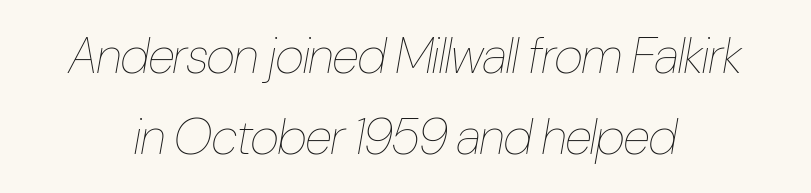
No extra ink here — the face is not bold. The designer left line spacing at the default. Slant detected: the letters are inclined. Here the designer chose a conventional face with non-uniform glyph widths. A clean baseline with only descenders dipping below it. How are the letters spaced? Ordinarily, with no added tracking.
